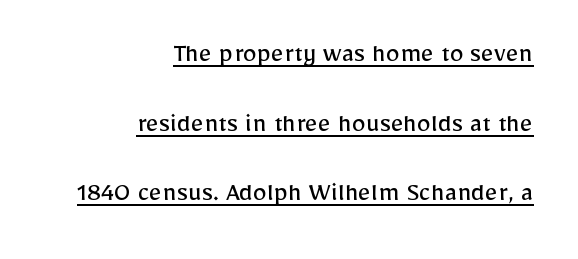
The rag falls on the left side of this text block. Does the lettering tilt? It doesn't — this is upright. Check where the strokes stop: nothing finishes them off — pure sans. Summary of vertical rhythm: relaxed, with wide interline spacing. The face looks like a standard text weight, possibly lighter. This is underlined copy, the kind a proofreader might mark for attention.
